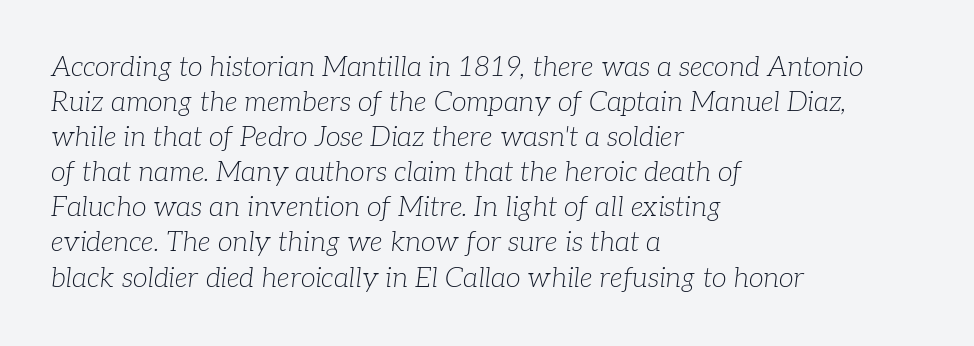
{"italic": "yes", "lean": "right", "slant_degrees": 7, "bold": "no", "underline": "no", "align": "left", "line_spacing": "normal", "line_spacing_ratio": 1.3, "letter_spacing": "normal", "letter_spacing_em": 0.0, "glyph_px": 27}
